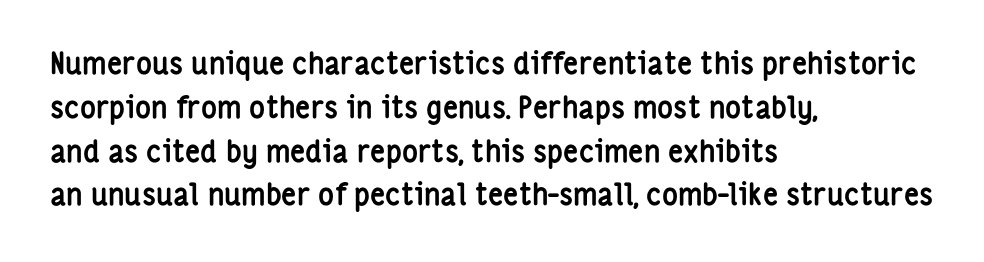
Q: Is the text bold? A: Yes.
Q: Is the text italic (slanted)? A: No, it is upright.
Q: Is the typeface a serif or a sans-serif typeface? A: Sans-serif.
Q: Is the text underlined? A: No.
Q: How is the paragraph aligned? A: Left-aligned.
Q: Is the spacing between letters normal or unusually wide? A: Normal.
Q: Is the spacing between lines tight, normal or loose? A: Normal.
Q: Width (condensed, normal, or wide)? A: Condensed.
Q: Stroke contrast? A: Low.
Q: x-height? A: Medium.
Q: Monospaced? A: No.
